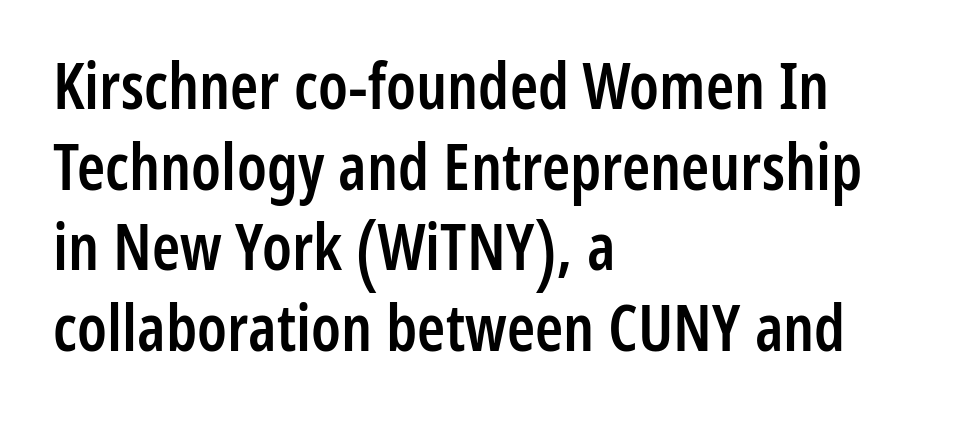
The lines are quadded left. What's the leading like? Ordinary, nothing unusual. A fair bit of extra ink — the face is semibold, not bold. Check the space under the baseline: it is left empty. In terms of letterspacing, this is plain default setting. The type family on display is of the sans-serif kind.
